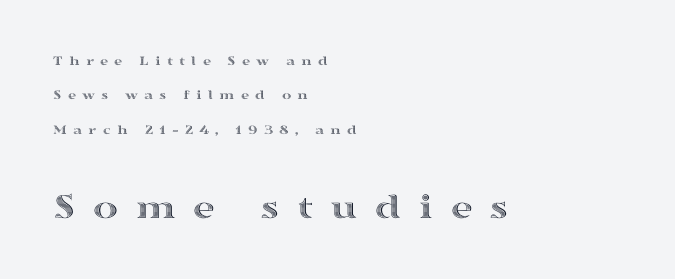
{"italic": "no", "width": "wide", "x_height": "medium", "monospaced": "no", "underline": "no", "align": "left", "line_spacing": "loose", "line_spacing_ratio": 2.46, "letter_spacing": "wide", "letter_spacing_em": 0.44, "larger_block": "second", "size_ratio": 2.71, "glyph_px": 38}
